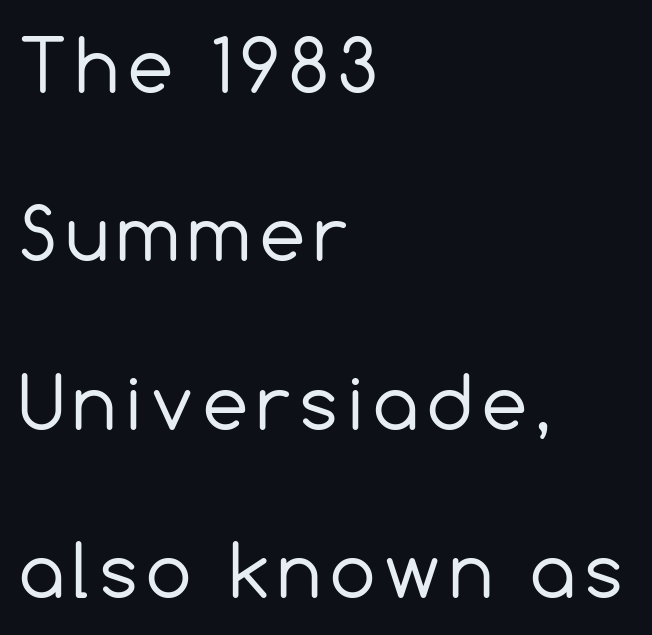
{"serif": "no", "italic": "no", "bold": "no", "weight": "regular", "width": "normal", "x_height": "medium", "monospaced": "no", "underline": "no", "align": "left", "line_spacing": "loose", "line_spacing_ratio": 2.34, "glyph_px": 72}
